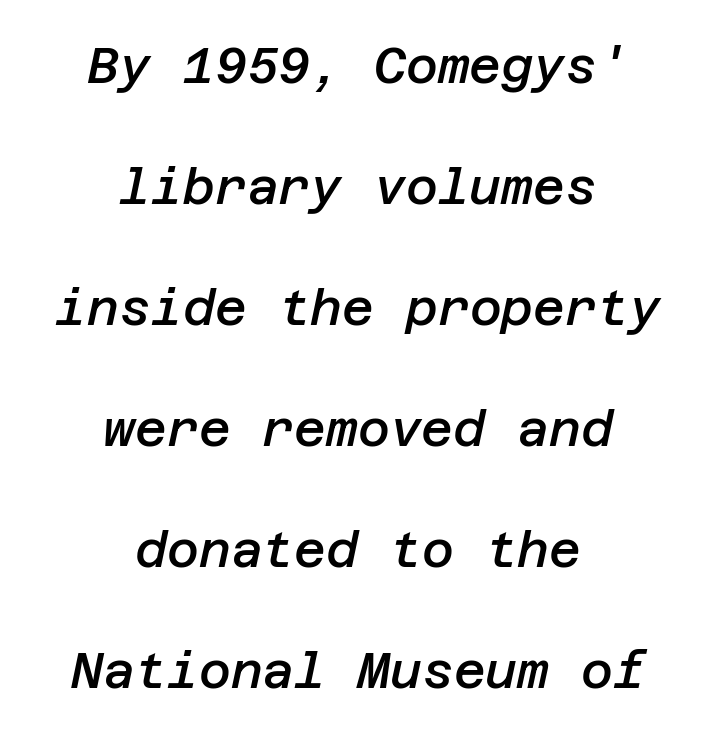
Q: Is the text bold? A: Semi-bold.
Q: Is the text italic (slanted)? A: Yes, it leans right by about 12 degrees.
Q: Is the text underlined? A: No.
Q: How is the paragraph aligned? A: Centered.
Q: Is the spacing between letters normal or unusually wide? A: Normal.
Q: Is the spacing between lines tight, normal or loose? A: Loose.
Q: Width (condensed, normal, or wide)? A: Normal.
Q: Stroke contrast? A: Low.
Q: x-height? A: Large.
